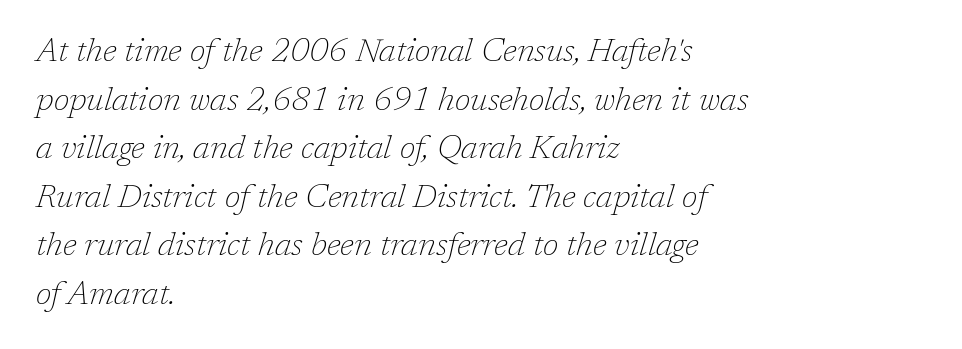
{"serif": "yes", "italic": "yes", "lean": "right", "slant_degrees": 17, "bold": "no", "weight": "thin", "width": "normal", "stroke_contrast": "low", "x_height": "medium", "monospaced": "no", "underline": "no", "align": "left", "line_spacing": "normal", "line_spacing_ratio": 1.47, "letter_spacing": "normal", "letter_spacing_em": 0.0, "glyph_px": 33}
